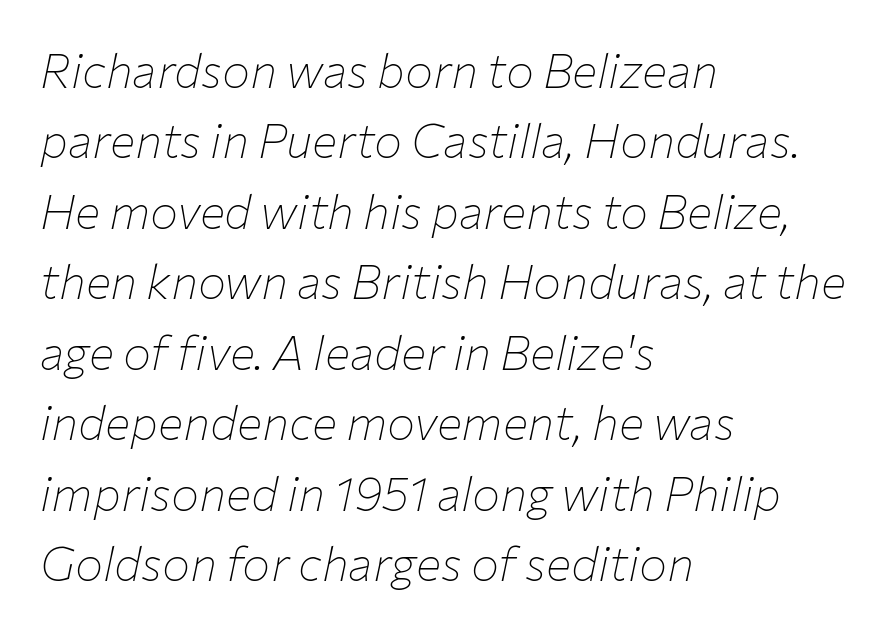
Q: Is the text bold? A: No.
Q: Is the text italic (slanted)? A: Yes, it leans right by about 12 degrees.
Q: Is the text underlined? A: No.
Q: How is the paragraph aligned? A: Left-aligned.
Q: Is the spacing between letters normal or unusually wide? A: Normal.
Q: Is the spacing between lines tight, normal or loose? A: Normal.
Q: Width (condensed, normal, or wide)? A: Normal.
Q: Stroke contrast? A: Low.
Q: x-height? A: Medium.
Q: Monospaced? A: No.
